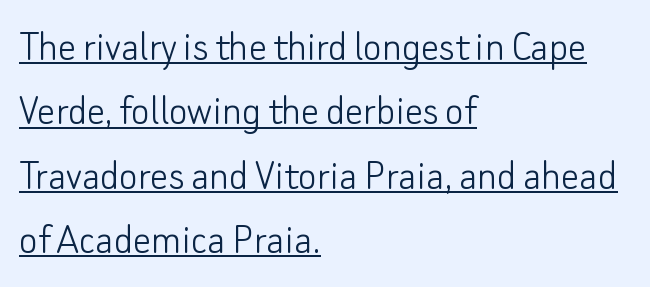
The image shows 45 px light sans-serif type, upright; set left-aligned, normal line spacing (1.43x), normal letter spacing, underlined; low stroke contrast and a small x-height.
